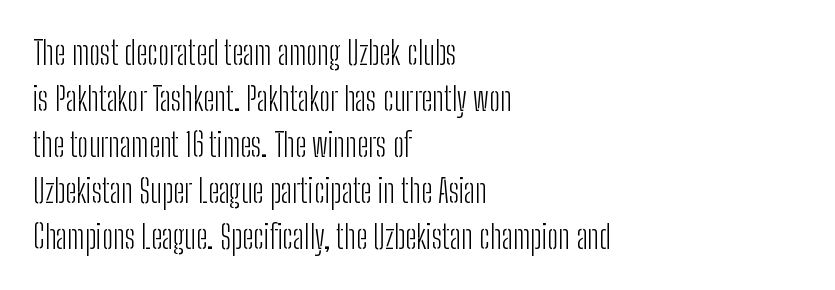
Q: Is the text bold? A: No.
Q: Is the text italic (slanted)? A: No, it is upright.
Q: Is the typeface a serif or a sans-serif typeface? A: Sans-serif.
Q: Is the text underlined? A: No.
Q: How is the paragraph aligned? A: Left-aligned.
Q: Is the spacing between letters normal or unusually wide? A: Normal.
Q: Is the spacing between lines tight, normal or loose? A: Normal.
Q: Width (condensed, normal, or wide)? A: Condensed.
Q: Stroke contrast? A: Low.
Q: x-height? A: Medium.
Q: Monospaced? A: No.
